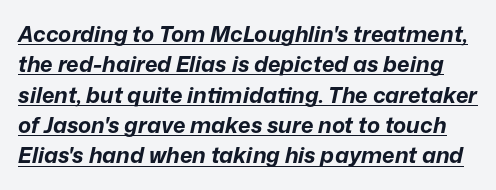
{"italic": "yes", "lean": "right", "slant_degrees": 12, "bold": "yes", "underline": "yes", "line_spacing": "normal", "line_spacing_ratio": 1.38, "letter_spacing": "normal", "letter_spacing_em": 0.0, "glyph_px": 22}
